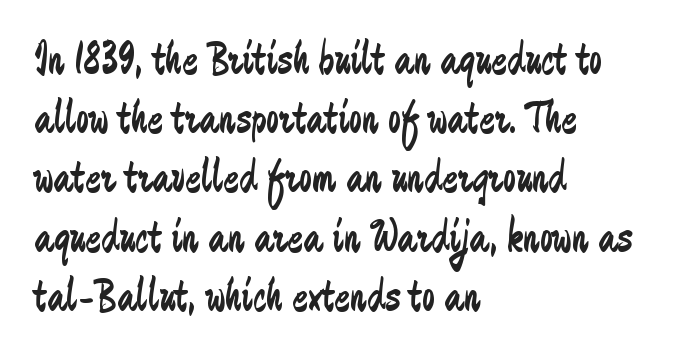
Q: Is the text bold? A: No.
Q: Is the text italic (slanted)? A: Yes.
Q: Is the typeface a serif or a sans-serif typeface? A: Sans-serif.
Q: Is the text underlined? A: No.
Q: How is the paragraph aligned? A: Left-aligned.
Q: Is the spacing between letters normal or unusually wide? A: Normal.
Q: Is the spacing between lines tight, normal or loose? A: Normal.
Q: Width (condensed, normal, or wide)? A: Condensed.
Q: Stroke contrast? A: Low.
Q: x-height? A: Medium.
Q: Monospaced? A: No.
